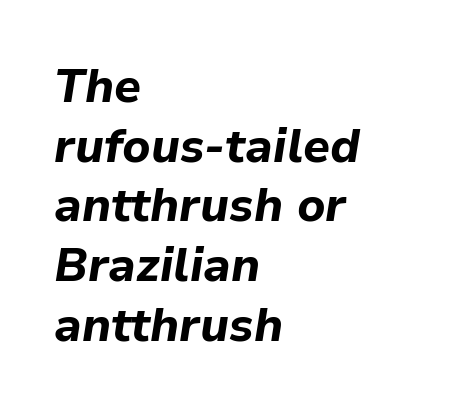
{"italic": "yes", "lean": "right", "slant_degrees": 9, "bold": "yes", "weight": "bold", "width": "normal", "stroke_contrast": "low", "x_height": "medium", "monospaced": "no", "underline": "no", "align": "left", "line_spacing": "normal", "line_spacing_ratio": 1.27, "letter_spacing": "normal", "letter_spacing_em": 0.0, "glyph_px": 47}
